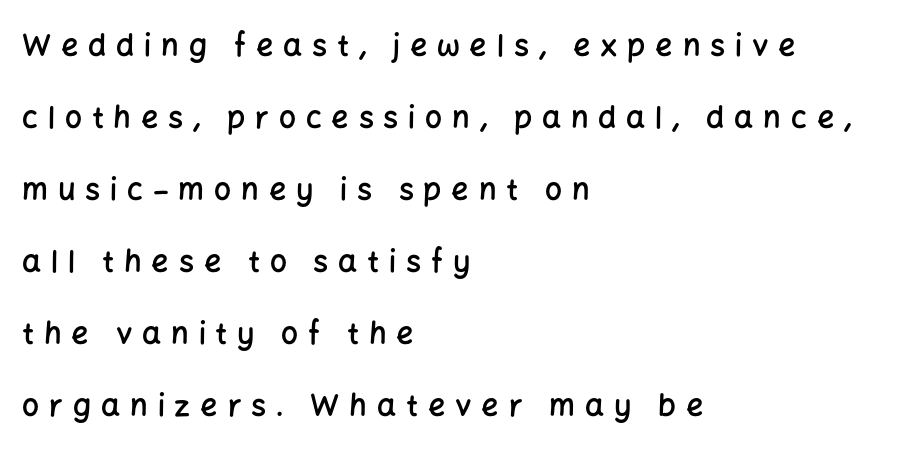
Q: Is the text bold? A: Semi-bold.
Q: Is the text italic (slanted)? A: No, it is upright.
Q: Is the typeface a serif or a sans-serif typeface? A: Sans-serif.
Q: Is the text underlined? A: No.
Q: How is the paragraph aligned? A: Left-aligned.
Q: Is the spacing between letters normal or unusually wide? A: Unusually wide.
Q: Is the spacing between lines tight, normal or loose? A: Loose.
Q: Width (condensed, normal, or wide)? A: Normal.
Q: Stroke contrast? A: Low.
Q: x-height? A: Medium.
Q: Monospaced? A: No.
